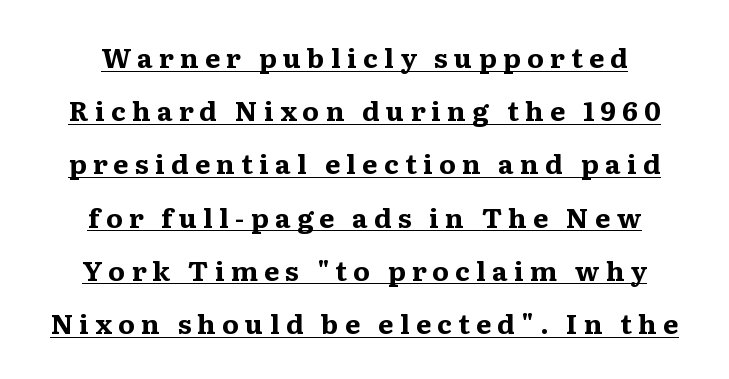
{"italic": "no", "bold": "yes", "underline": "yes", "align": "center", "line_spacing": "loose", "line_spacing_ratio": 1.97, "letter_spacing": "wide", "letter_spacing_em": 0.23, "glyph_px": 27}
